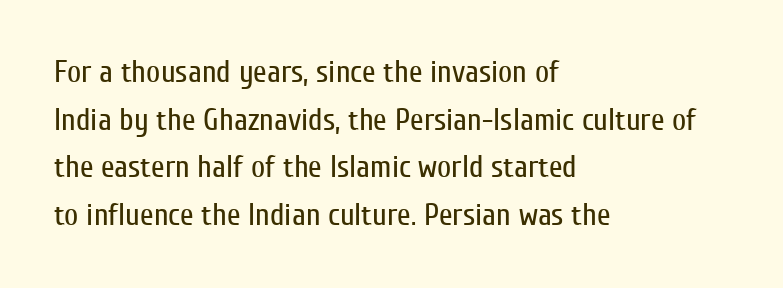
Q: Is the text bold? A: No.
Q: Is the text italic (slanted)? A: No, it is upright.
Q: Is the typeface a serif or a sans-serif typeface? A: Sans-serif.
Q: Is the text underlined? A: No.
Q: How is the paragraph aligned? A: Left-aligned.
Q: Is the spacing between letters normal or unusually wide? A: Normal.
Q: Is the spacing between lines tight, normal or loose? A: Normal.
Q: Width (condensed, normal, or wide)? A: Condensed.
Q: Stroke contrast? A: Low.
Q: x-height? A: Medium.
Q: Monospaced? A: No.
